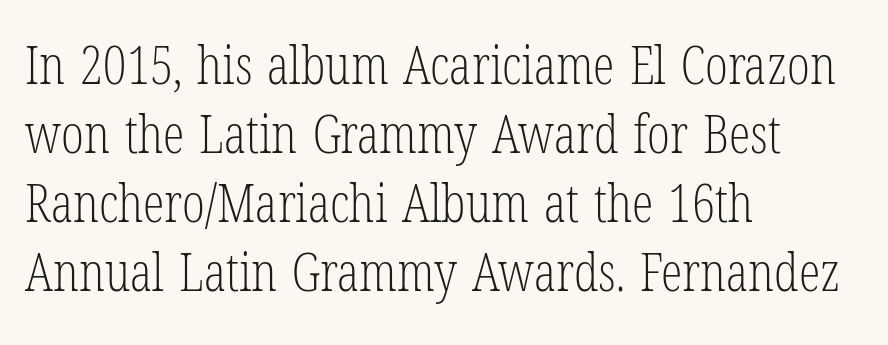
Any mark beneath the type? The region is blank. The letters stand upright; this is a roman face. Caption: multi-line text, flush left, ragged right. Is the stroke heavy? The answer is a plain regular-or-lighter. Examine the stroke ends and you'll spot serifs. Default kerning and tracking; the words read as compact shapes.
